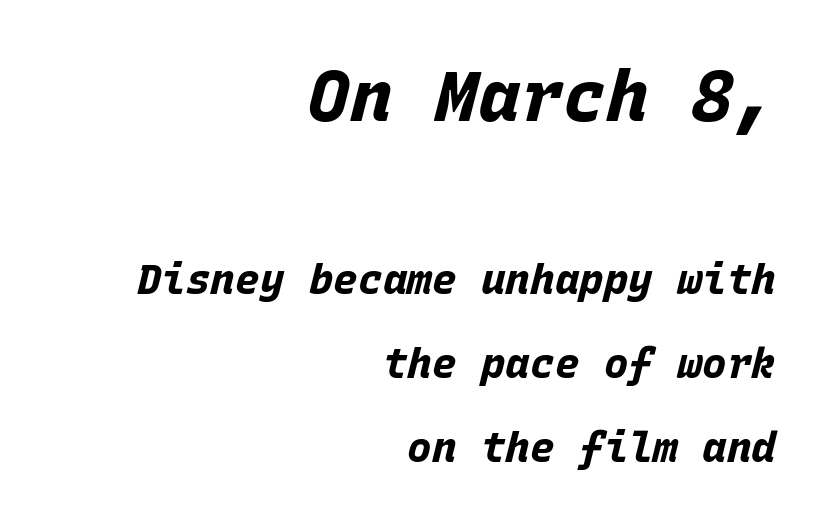
Emphasis-style slanted type is in use. Is the type bold? Yes — the strokes are clearly thick and heavy. In this sample the first text group is rendered at the bigger scale. Does the copy run flush right? Yes — the right margin is perfectly even. The zone under the glyphs is completely vacant.
